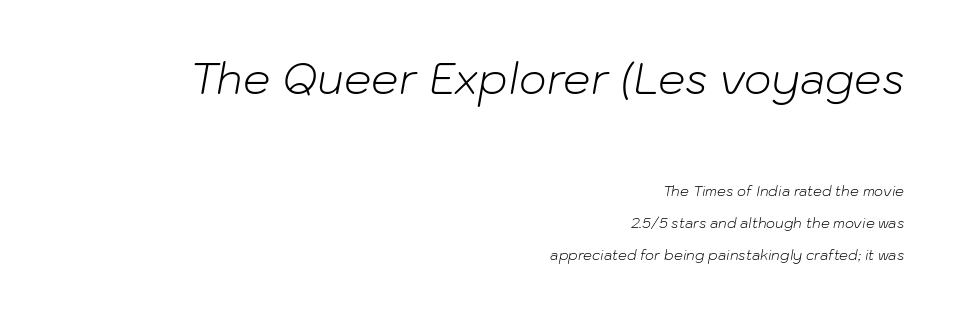
{"italic": "yes", "lean": "right", "slant_degrees": 10, "bold": "no", "weight": "light", "width": "normal", "stroke_contrast": "low", "x_height": "medium", "monospaced": "no", "underline": "no", "align": "right", "line_spacing": "loose", "line_spacing_ratio": 2.28, "letter_spacing": "normal", "letter_spacing_em": 0.0, "larger_block": "first", "size_ratio": 3.07, "glyph_px": 43}
